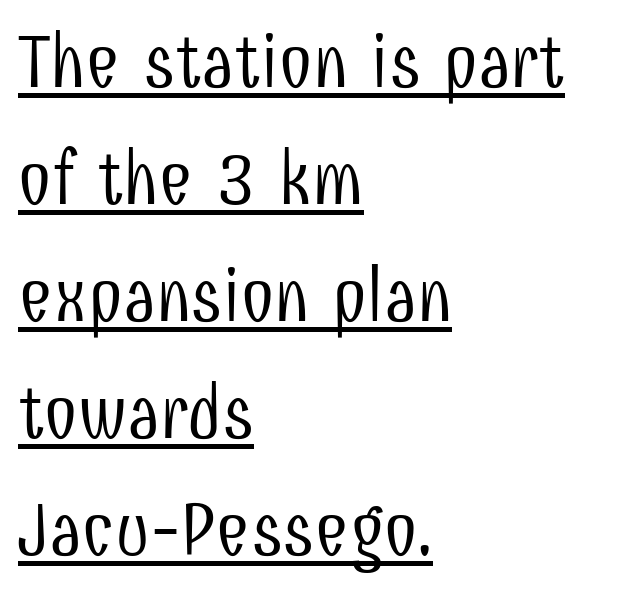
Q: Is the text bold? A: No.
Q: Is the text italic (slanted)? A: No, it is upright.
Q: Is the typeface a serif or a sans-serif typeface? A: Sans-serif.
Q: Is the text underlined? A: Yes.
Q: How is the paragraph aligned? A: Left-aligned.
Q: Is the spacing between letters normal or unusually wide? A: Normal.
Q: Is the spacing between lines tight, normal or loose? A: Normal.
Q: Width (condensed, normal, or wide)? A: Condensed.
Q: Stroke contrast? A: Low.
Q: x-height? A: Medium.
Q: Monospaced? A: No.
